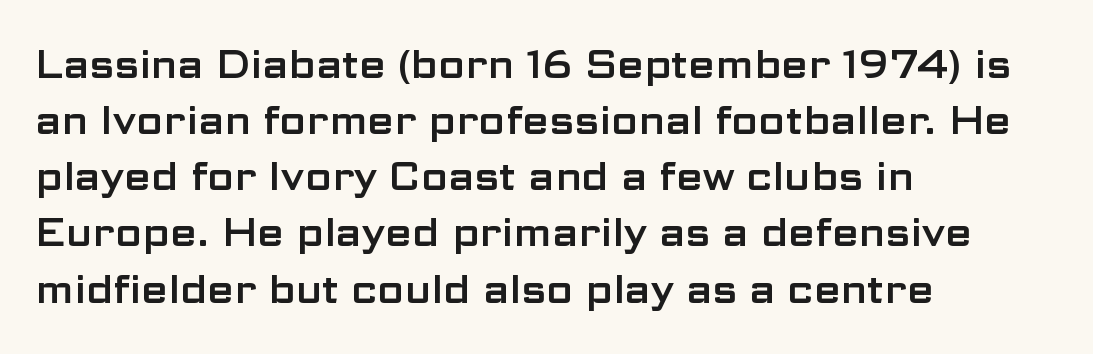
Q: Is the text italic (slanted)? A: No, it is upright.
Q: Is the typeface a serif or a sans-serif typeface? A: Sans-serif.
Q: Is the text underlined? A: No.
Q: How is the paragraph aligned? A: Left-aligned.
Q: Is the spacing between letters normal or unusually wide? A: Normal.
Q: Is the spacing between lines tight, normal or loose? A: Normal.
Q: Width (condensed, normal, or wide)? A: Wide.
Q: Stroke contrast? A: Low.
Q: x-height? A: Medium.
Q: Monospaced? A: No.
